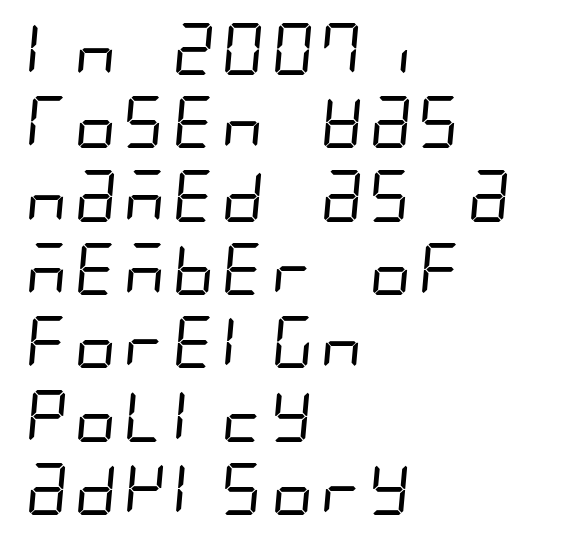
This rendering leaves character spacing at its baseline value. Think standard paragraph weight, or any step lighter than that. Nobody drew a line under any word here. The lines sit at an ordinary, default distance from one another.
